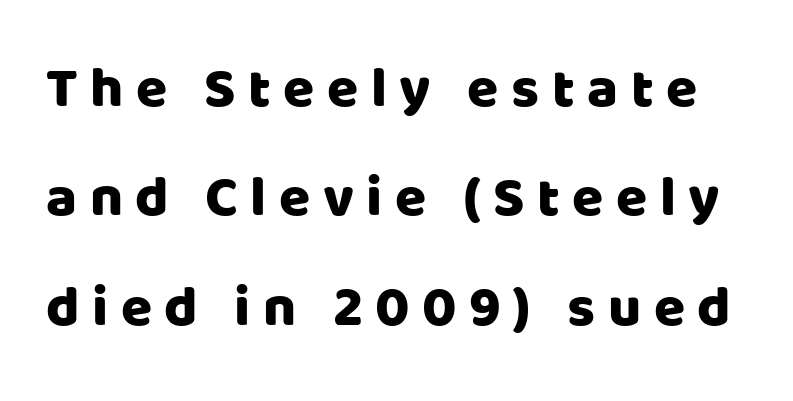
{"serif": "no", "italic": "no", "width": "normal", "stroke_contrast": "low", "x_height": "large", "monospaced": "no", "underline": "no", "line_spacing": "loose", "line_spacing_ratio": 1.92, "letter_spacing": "wide", "letter_spacing_em": 0.22, "glyph_px": 57}
